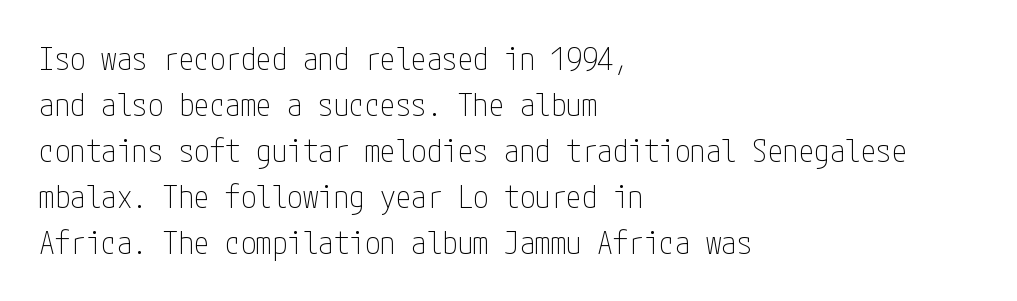
The axis of the letterforms is exactly vertical. Regular leading. Here the glyphs are tracked normally, forming tight word shapes. The type family on display is of the sans-serif kind. This sample is left-justified, so line endings fall wherever the words run out.
